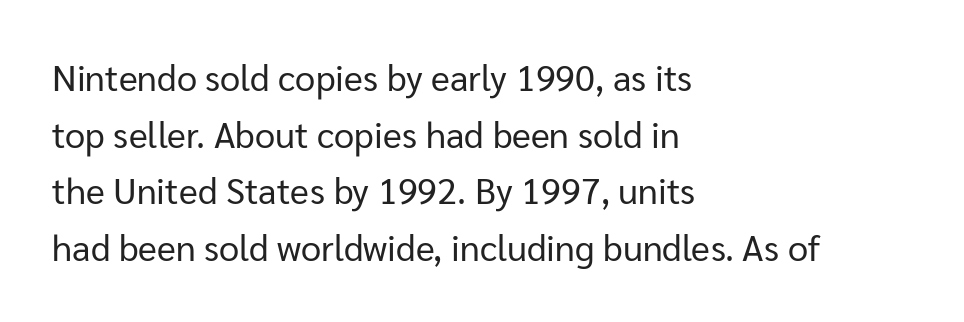
Q: Is the text bold? A: No.
Q: Is the text italic (slanted)? A: No, it is upright.
Q: Is the typeface a serif or a sans-serif typeface? A: Sans-serif.
Q: Is the text underlined? A: No.
Q: How is the paragraph aligned? A: Left-aligned.
Q: Is the spacing between letters normal or unusually wide? A: Normal.
Q: Is the spacing between lines tight, normal or loose? A: Normal.
Q: Width (condensed, normal, or wide)? A: Normal.
Q: Stroke contrast? A: Low.
Q: x-height? A: Medium.
Q: Monospaced? A: No.
